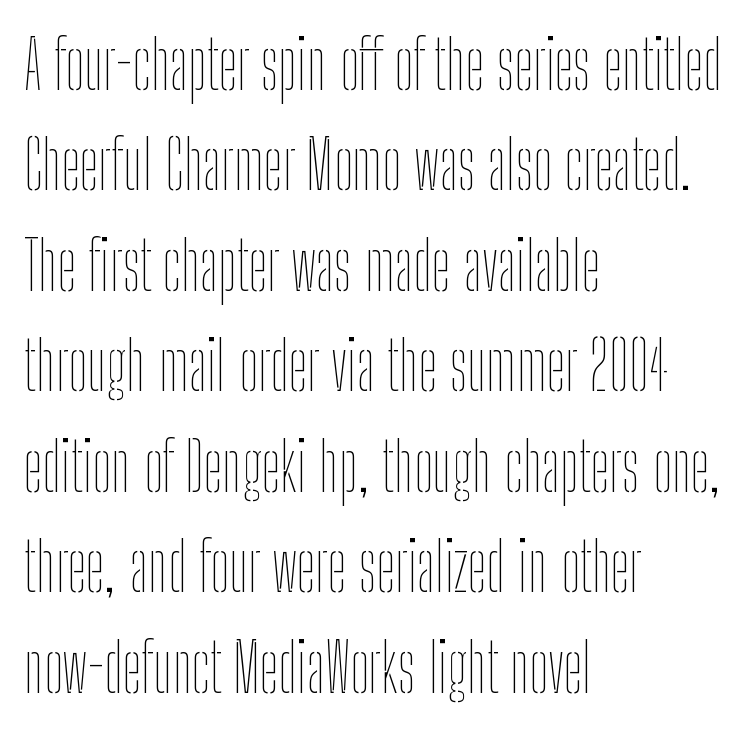
The image shows 67 px thin, condensed type, upright; set left-aligned, normal line spacing (1.5x), normal letter spacing, not underlined; low stroke contrast and a medium x-height.
